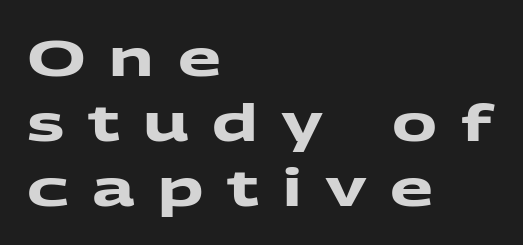
Here the designer chose a conventional face with non-uniform glyph widths. Between one letter and the next there's a generous, obvious gap. The text was rendered using a sans face with plain stroke endings. A clean baseline with only descenders dipping below it. Bold? Absolutely — the strokes are thick and heavy.
